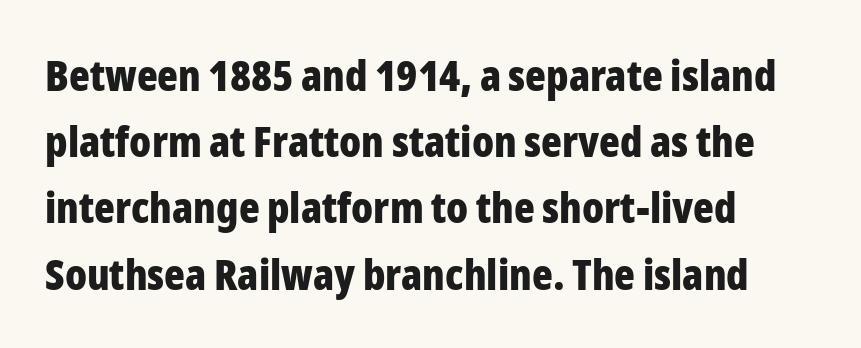
The image shows 43 px bold, condensed sans-serif type, upright; set left-aligned, normal line spacing (1.54x), normal letter spacing, not underlined; low stroke contrast and a medium x-height.
